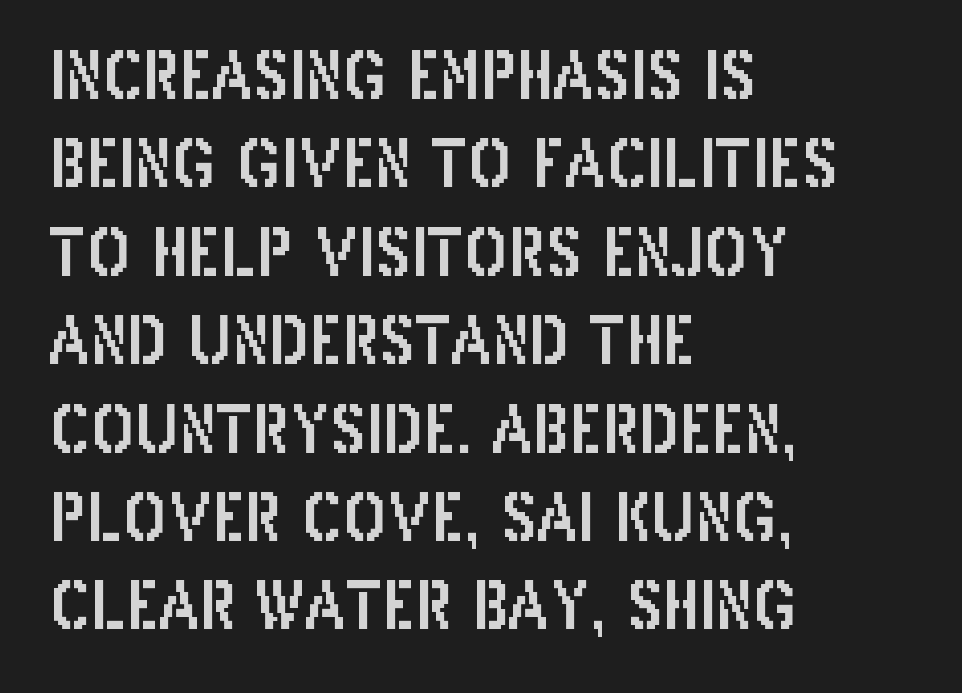
The image shows 65 px condensed sans-serif type, upright; set left-aligned, normal line spacing (1.36x), normal letter spacing, not underlined; low stroke contrast and a large x-height.
